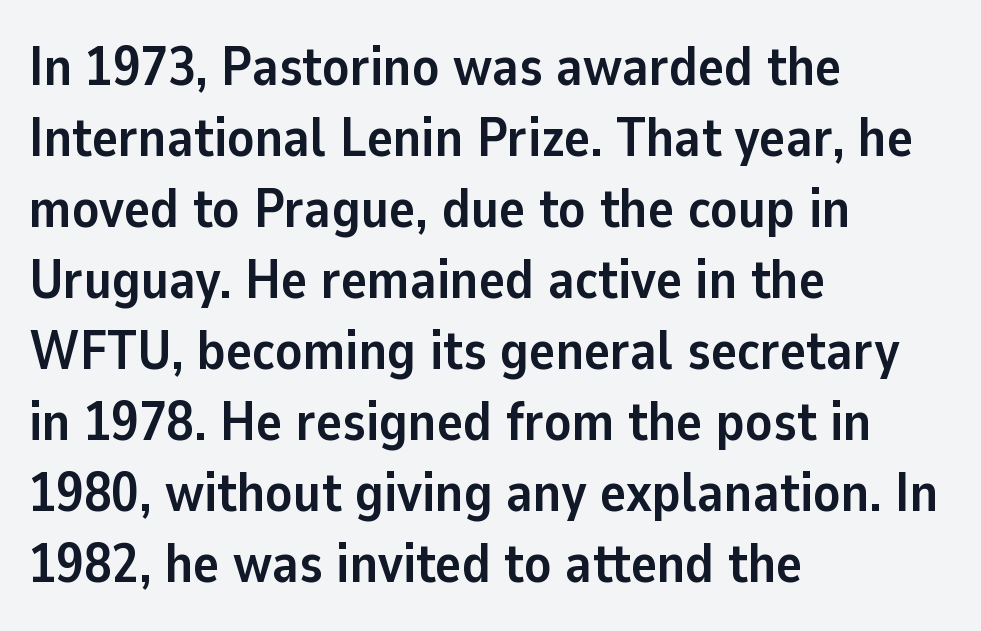
{"serif": "no", "italic": "no", "bold": "yes", "weight": "semibold", "width": "normal", "stroke_contrast": "low", "x_height": "medium", "monospaced": "no", "underline": "no", "align": "left", "line_spacing": "normal", "line_spacing_ratio": 1.29, "letter_spacing": "normal", "letter_spacing_em": 0.0, "glyph_px": 55}
